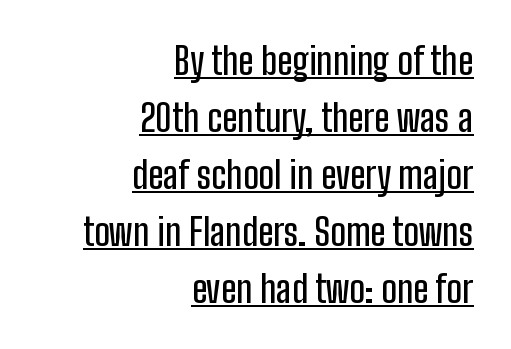
What decoration does the sample have? An underline. Horizontally, the lines are justified to the trailing edge only. Compared with typical paragraphs, the rows here are spaced about the same. The font's upright variant was chosen for this text. The letterforms sit shoulder to shoulder at normal distance.
